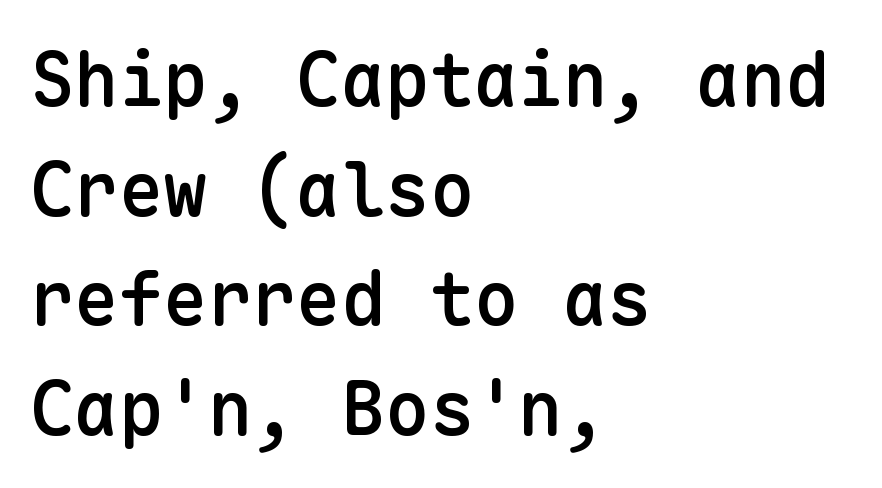
Q: Is the text bold? A: Semi-bold.
Q: Is the text italic (slanted)? A: No, it is upright.
Q: Is the typeface a serif or a sans-serif typeface? A: Sans-serif.
Q: Is the text underlined? A: No.
Q: How is the paragraph aligned? A: Left-aligned.
Q: Is the spacing between letters normal or unusually wide? A: Normal.
Q: Is the spacing between lines tight, normal or loose? A: Normal.
Q: Width (condensed, normal, or wide)? A: Normal.
Q: Stroke contrast? A: Low.
Q: x-height? A: Medium.
Q: Monospaced? A: Yes.
